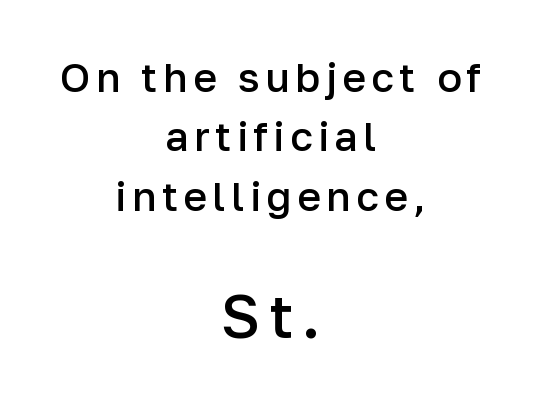
The image shows 61 px semibold sans-serif type, upright; set centered, normal line spacing (1.45x), not underlined; the second (bottom) block is 1.49x larger; low stroke contrast and a medium x-height.
